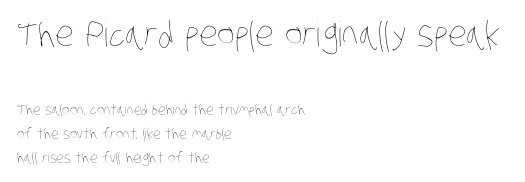
The image shows 34 px thin, condensed type; set left-aligned, normal line spacing (1.7x), normal letter spacing, not underlined; the first (top) block is 2.43x larger; low stroke contrast and a large x-height.
